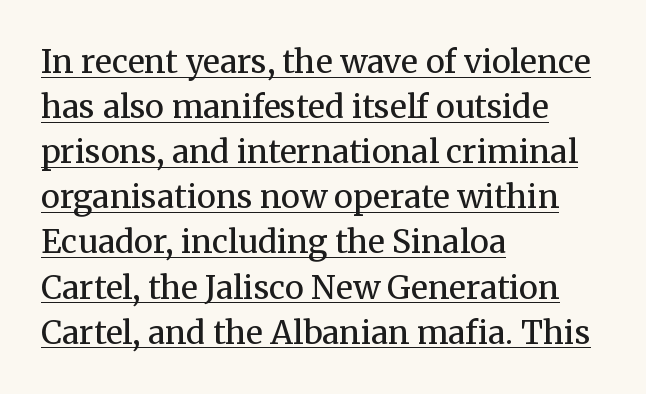
Q: Is the text bold? A: No.
Q: Is the text italic (slanted)? A: No, it is upright.
Q: Is the typeface a serif or a sans-serif typeface? A: Serif.
Q: Is the text underlined? A: Yes.
Q: How is the paragraph aligned? A: Left-aligned.
Q: Is the spacing between letters normal or unusually wide? A: Normal.
Q: Is the spacing between lines tight, normal or loose? A: Normal.
Q: Width (condensed, normal, or wide)? A: Normal.
Q: Stroke contrast? A: Medium.
Q: x-height? A: Medium.
Q: Monospaced? A: No.
